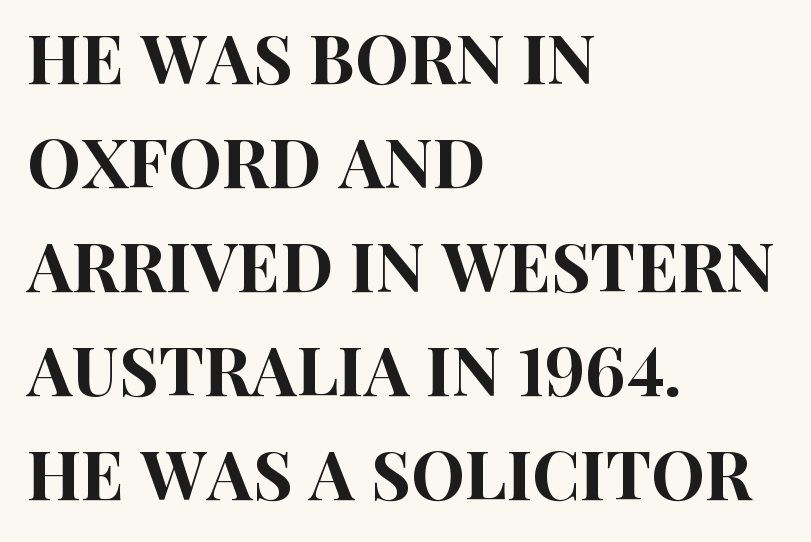
The image shows 68 px condensed sans-serif type, upright; set left-aligned, normal line spacing (1.53x), normal letter spacing, not underlined; high stroke contrast and a large x-height.
